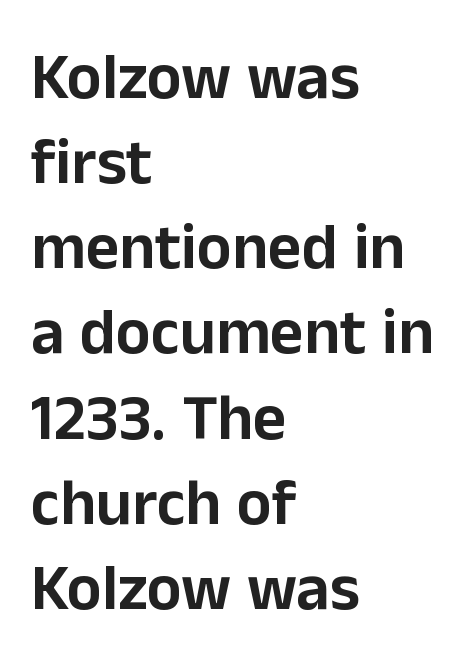
The image shows 65 px sans-serif type, upright; set left-aligned, normal line spacing (1.31x), normal letter spacing, not underlined; low stroke contrast and a medium x-height.
